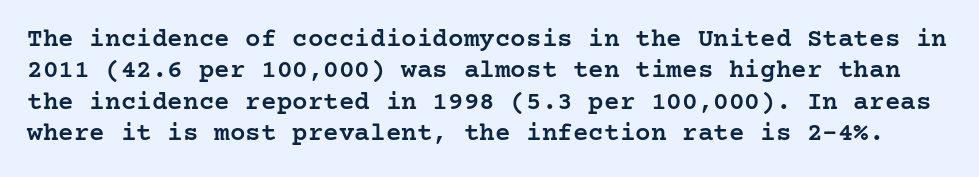
Q: Is the text bold? A: Semi-bold.
Q: Is the text italic (slanted)? A: No, it is upright.
Q: Is the text underlined? A: No.
Q: Is the spacing between letters normal or unusually wide? A: Normal.
